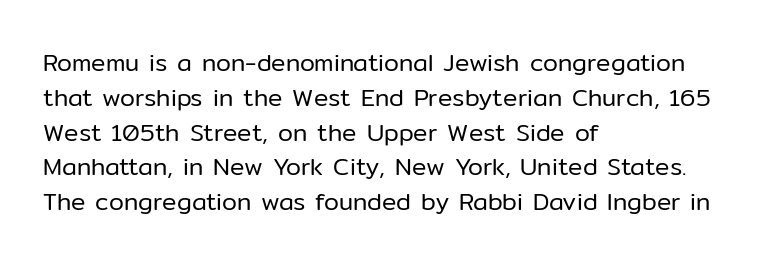
Summary of weight: not heavy and not bold. The passage shown stacks its lines at a standard gap. Upright lettering throughout. Tracking value appears to be zero — textbook default spacing.
